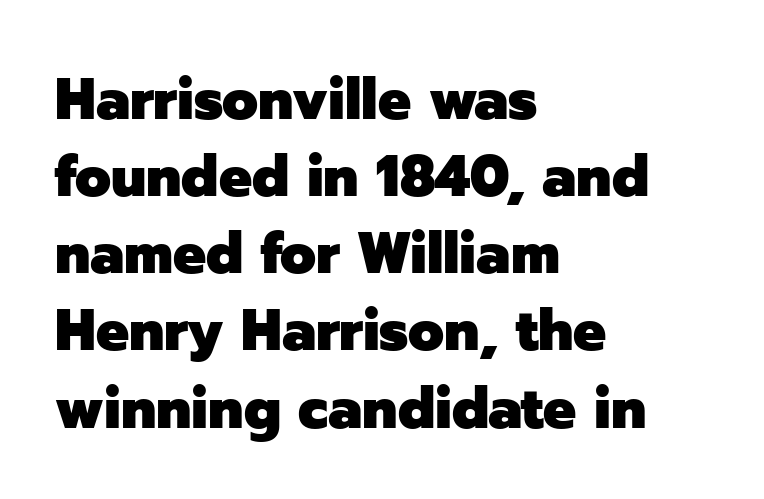
Q: Is the text bold? A: Yes.
Q: Is the text italic (slanted)? A: No, it is upright.
Q: Is the typeface a serif or a sans-serif typeface? A: Sans-serif.
Q: Is the text underlined? A: No.
Q: How is the paragraph aligned? A: Left-aligned.
Q: Is the spacing between letters normal or unusually wide? A: Normal.
Q: Is the spacing between lines tight, normal or loose? A: Normal.
Q: Width (condensed, normal, or wide)? A: Normal.
Q: Stroke contrast? A: Low.
Q: x-height? A: Medium.
Q: Monospaced? A: No.
